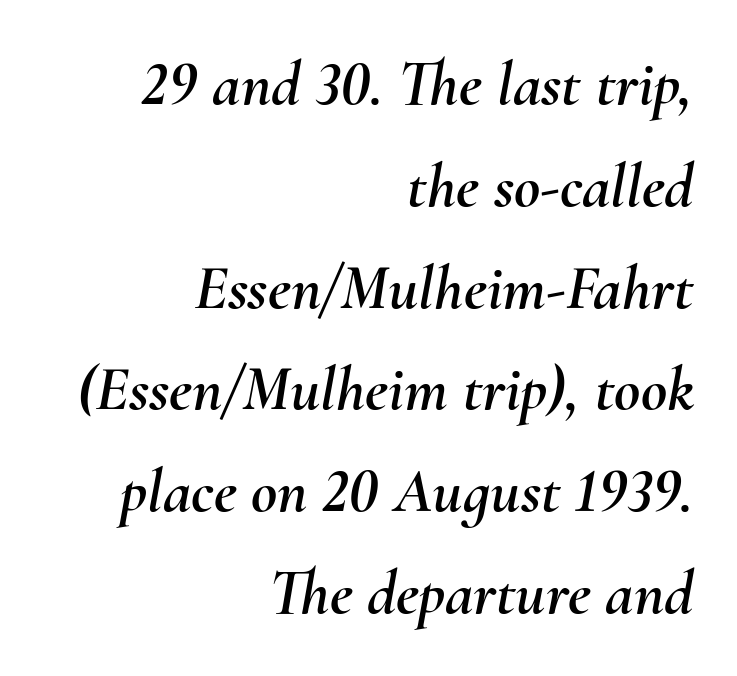
The image shows 64 px text type, italic (leaning right); set right-aligned, normal line spacing (1.59x), normal letter spacing, not underlined; medium stroke contrast and a small x-height.
